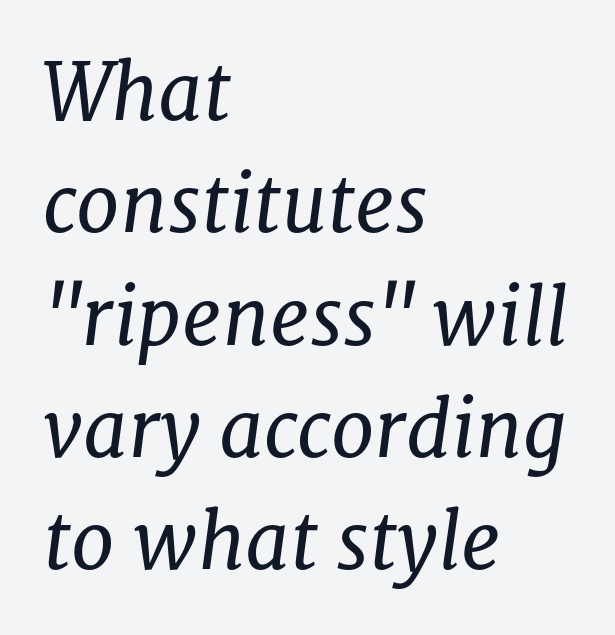
The image shows 78 px regular-weight serif type, italic (leaning right); set left-aligned, normal line spacing (1.44x), normal letter spacing, not underlined; low stroke contrast and a medium x-height.
